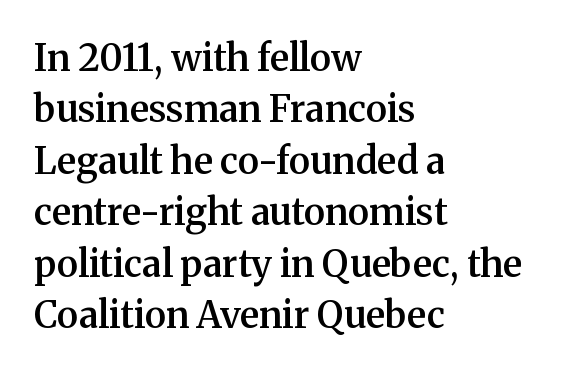
The image shows 37 px semibold serif type, upright; set left-aligned, normal line spacing (1.39x), normal letter spacing, not underlined; medium stroke contrast and a medium x-height.
